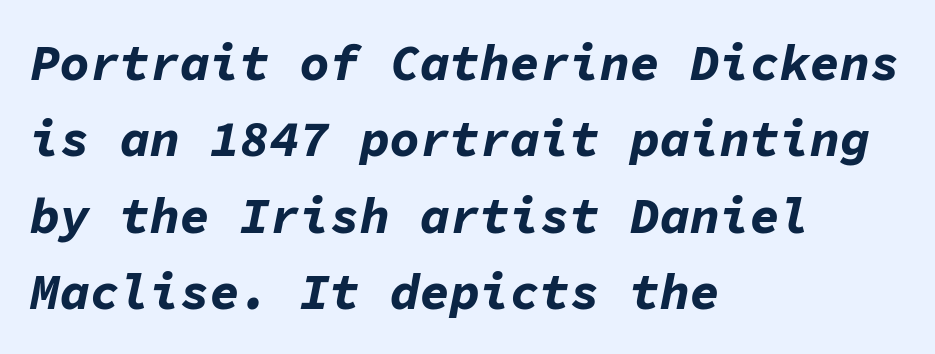
Q: Is the text bold? A: Yes.
Q: Is the text italic (slanted)? A: Yes, it leans right by about 11 degrees.
Q: Is the text underlined? A: No.
Q: How is the paragraph aligned? A: Left-aligned.
Q: Is the spacing between letters normal or unusually wide? A: Normal.
Q: Is the spacing between lines tight, normal or loose? A: Normal.
Q: Width (condensed, normal, or wide)? A: Normal.
Q: Stroke contrast? A: Low.
Q: x-height? A: Medium.
Q: Monospaced? A: Yes.
